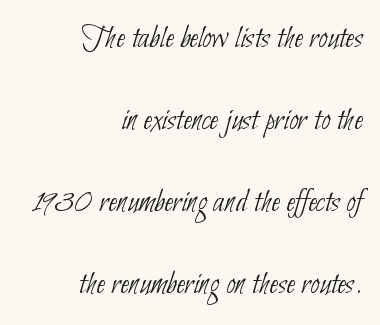
{"serif": "no", "bold": "no", "weight": "thin", "width": "condensed", "stroke_contrast": "low", "x_height": "small", "monospaced": "no", "underline": "no", "align": "right", "line_spacing": "loose", "line_spacing_ratio": 2.48, "letter_spacing": "normal", "letter_spacing_em": 0.0, "glyph_px": 33}
